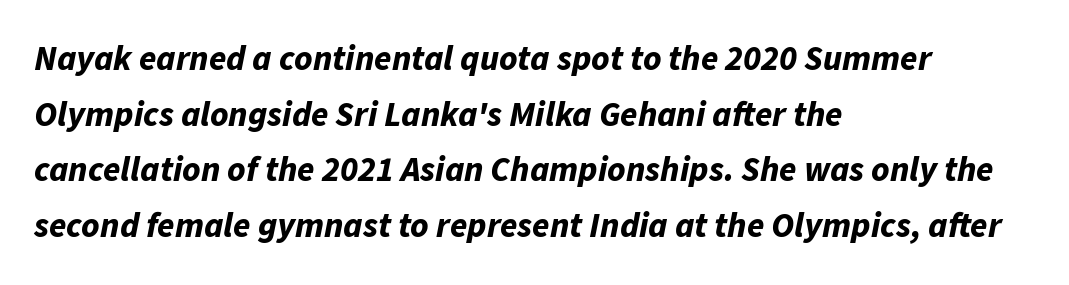
An italicized treatment has been applied to the whole sample. If you measured baseline to baseline, you'd find a middling distance. Descender tails drop into unmarked territory. One-word summary of the alignment: left. Does extra space separate the letters? No, they use regular spacing. As a designer I'd log this as weight 700, bold.
